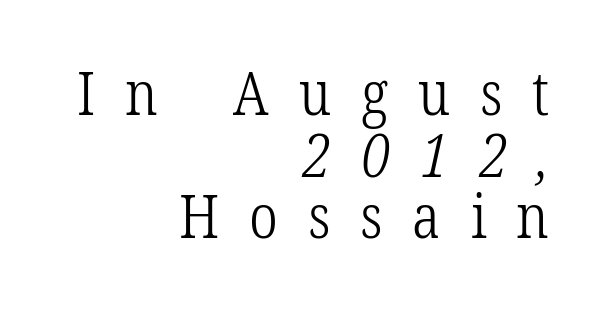
Q: Is the text bold? A: No.
Q: Is the typeface a serif or a sans-serif typeface? A: Serif.
Q: Is the text underlined? A: No.
Q: How is the paragraph aligned? A: Right-aligned.
Q: Is the spacing between letters normal or unusually wide? A: Unusually wide.
Q: Is the spacing between lines tight, normal or loose? A: Tight.
Q: Width (condensed, normal, or wide)? A: Condensed.
Q: Stroke contrast? A: Low.
Q: x-height? A: Medium.
Q: Monospaced? A: No.
